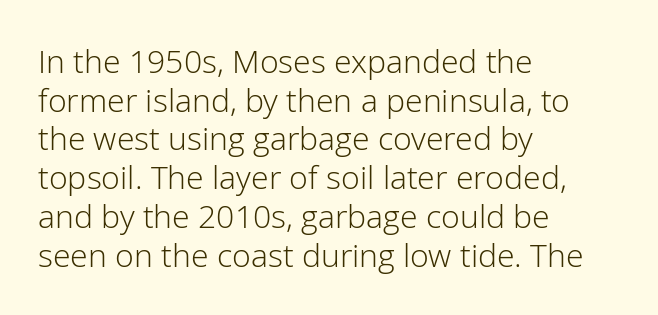
{"serif": "no", "italic": "no", "bold": "no", "weight": "light", "width": "normal", "stroke_contrast": "low", "x_height": "medium", "monospaced": "no", "underline": "no", "align": "left", "line_spacing_ratio": 1.21, "letter_spacing": "normal", "letter_spacing_em": 0.0, "glyph_px": 32}
